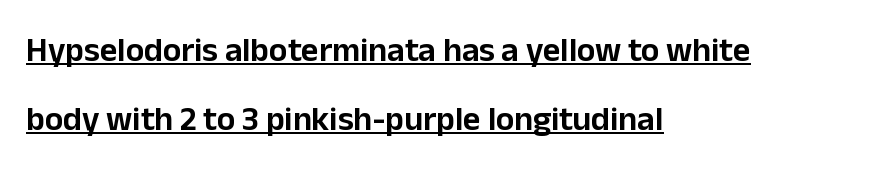
Does the leading feel generous? Absolutely, it's lavish. Tracking here is standard; glyphs follow each other at the usual distance. The passage shown is typed in a proportional face where columns would drift. The typesetter has applied underlining to the passage shown. Nope, no serifs anywhere on these letters. Italic? Not at all — the glyphs are vertical.
